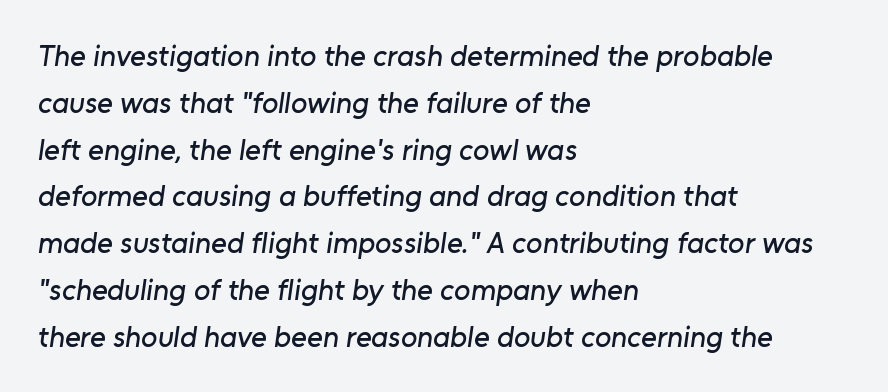
{"serif": "no", "width": "normal", "stroke_contrast": "low", "x_height": "medium", "monospaced": "no", "underline": "no", "align": "left", "line_spacing": "normal", "line_spacing_ratio": 1.56, "letter_spacing": "normal", "letter_spacing_em": 0.0, "glyph_px": 30}
